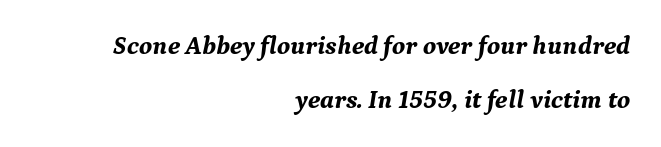
The image shows 26 px bold type, italic (leaning right); set right-aligned, loose line spacing (2.06x), normal letter spacing, not underlined.
